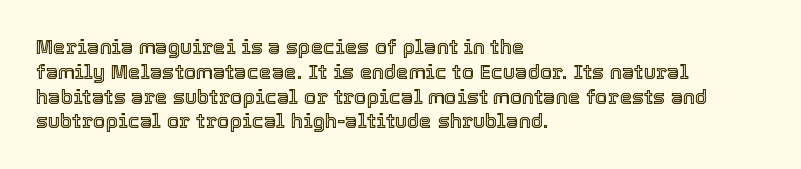
A roman cut, with each character standing at attention. The letters sit at their default tracking, neither squeezed nor spread. Compared with a centered layout, this one pins lines to the left instead. Clear beneath every line of the passage.
